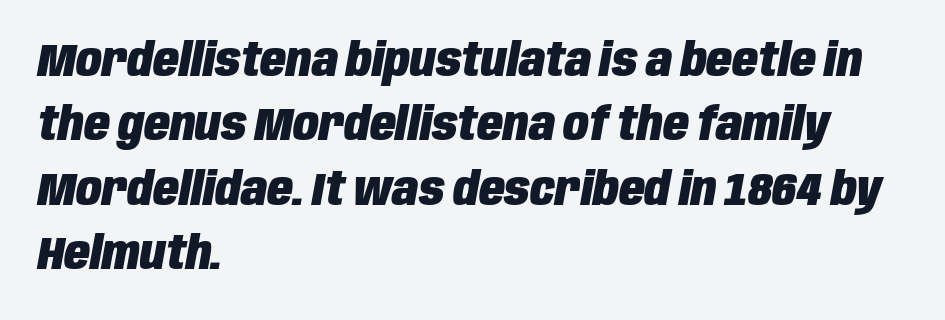
I'd describe the lettering as bold — thick and assertive. Inter-character spacing is left at the font's built-in metrics. Compared with ordinary roman type, these characters are visibly tilted. The baseline area is clear. The text block is weighted toward the left margin, trailing off unevenly rightward. You could not count columns in this text — the font is proportionally spaced.
